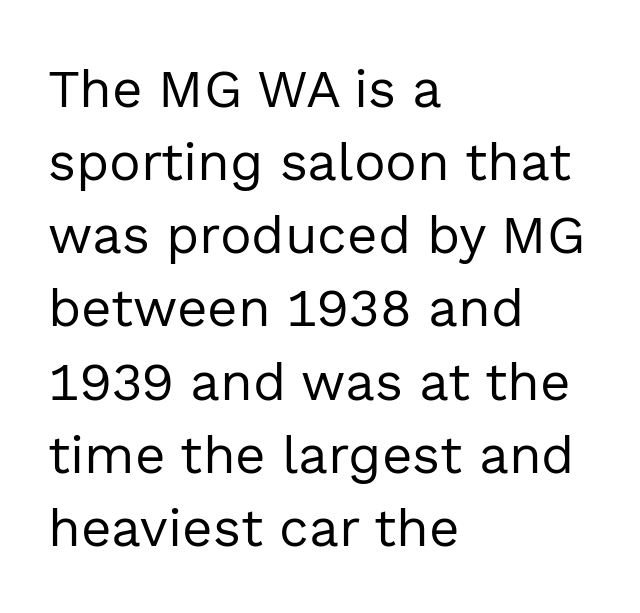
These glyphs show unthickened strokes, regular width or finer. The setting favours the left margin, as ordinary paragraphs usually do. Are there feet on the stems? There aren't — it's a sans. The specimen omits any rule beneath the text block's lines. Each letter keeps its own natural width here, so spacing adapts to shape. This rendering leaves character spacing at its baseline value.
